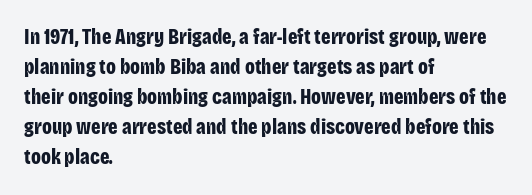
Q: Is the text bold? A: Yes.
Q: Is the text italic (slanted)? A: No, it is upright.
Q: Is the text underlined? A: No.
Q: How is the paragraph aligned? A: Left-aligned.
Q: Is the spacing between letters normal or unusually wide? A: Normal.
Q: Is the spacing between lines tight, normal or loose? A: Normal.
